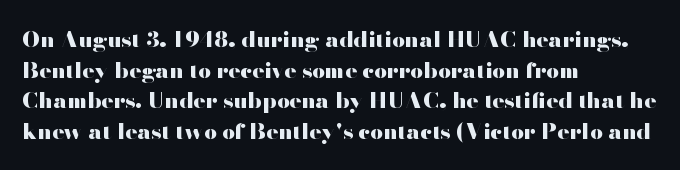
{"italic": "no", "bold": "yes", "underline": "no", "align": "left", "line_spacing": "normal", "line_spacing_ratio": 1.39, "letter_spacing": "normal", "letter_spacing_em": 0.0, "glyph_px": 22}
